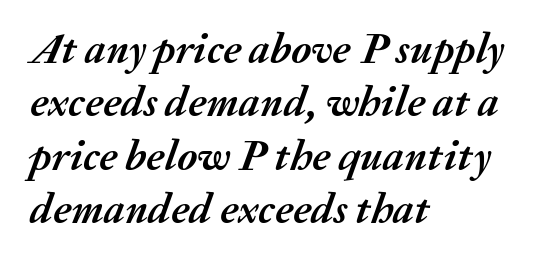
The image shows 43 px semibold type, italic (leaning right); set left-aligned, line spacing 1.24x, normal letter spacing, not underlined; medium stroke contrast and a medium x-height.
